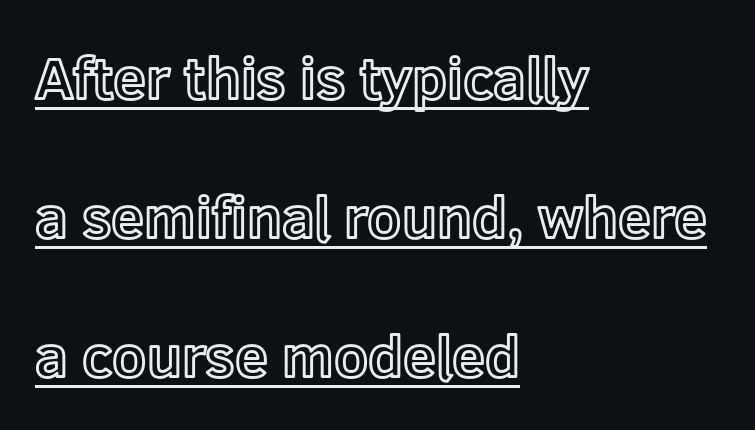
The image shows 59 px text type, upright; set left-aligned, loose line spacing (2.36x), normal letter spacing, underlined; a medium x-height.
